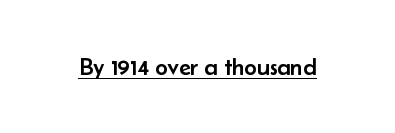
Default kerning and tracking; the words read as compact shapes. Notice how the stems are strictly vertical — no italics here. The glyphs are accompanied by a horizontal stroke just below them.
